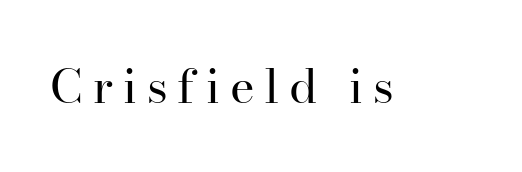
The image shows 47 px regular-weight serif type, upright; set unusually wide letter spacing (+0.21 em), not underlined; high stroke contrast and a small x-height.
